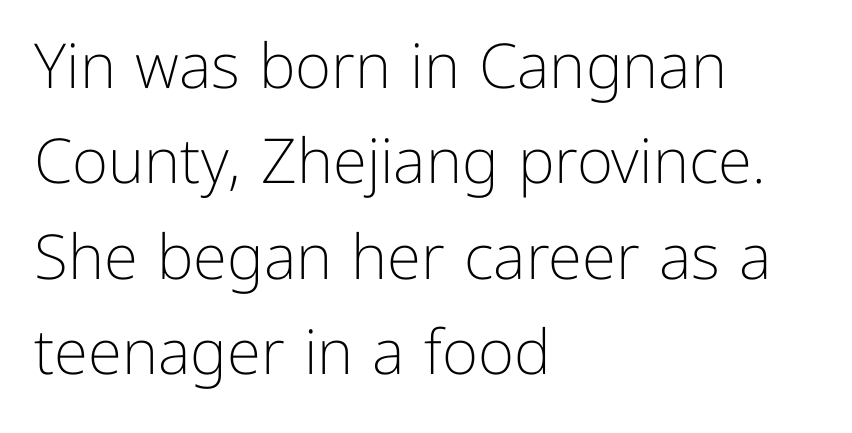
The image shows 62 px light sans-serif type, upright; set left-aligned, normal line spacing (1.54x), normal letter spacing, not underlined; low stroke contrast and a medium x-height.
